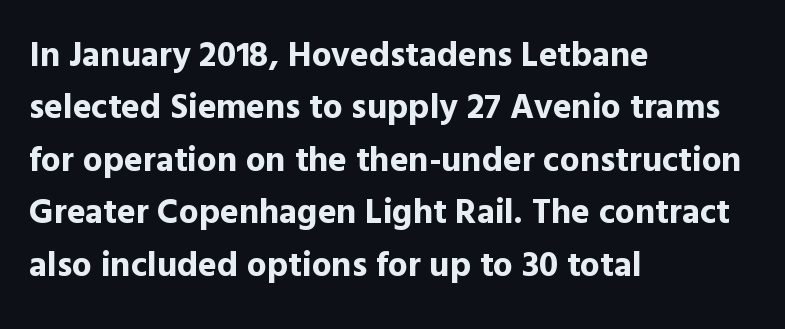
Is the block centered? No — it sits flush against the left margin. You'd pick this weight for a headline — it's a proper bold. I'd call this a sans setting — the letters go barefoot. Does the lettering tilt? It doesn't — this is upright.
